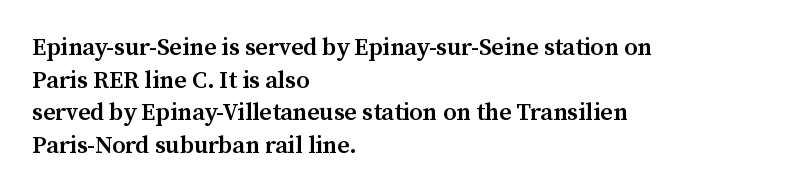
{"italic": "no", "bold": "semi", "underline": "no", "align": "left", "line_spacing": "normal", "line_spacing_ratio": 1.36, "letter_spacing": "normal", "letter_spacing_em": 0.0, "glyph_px": 24}
